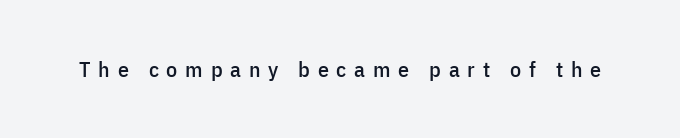
{"italic": "no", "underline": "no", "letter_spacing": "wide", "letter_spacing_em": 0.35, "glyph_px": 22}
